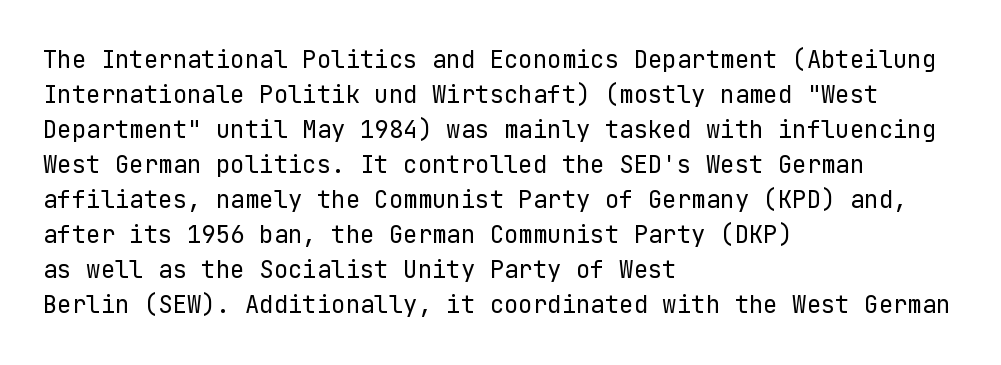
Q: Is the text bold? A: No.
Q: Is the text italic (slanted)? A: No, it is upright.
Q: Is the text underlined? A: No.
Q: How is the paragraph aligned? A: Left-aligned.
Q: Is the spacing between letters normal or unusually wide? A: Normal.
Q: Is the spacing between lines tight, normal or loose? A: Normal.
